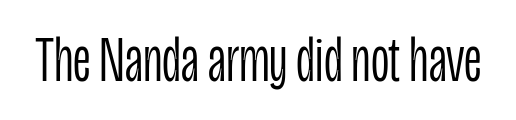
The image shows 64 px light, condensed sans-serif type, upright; set normal letter spacing, not underlined; low stroke contrast and a large x-height.
